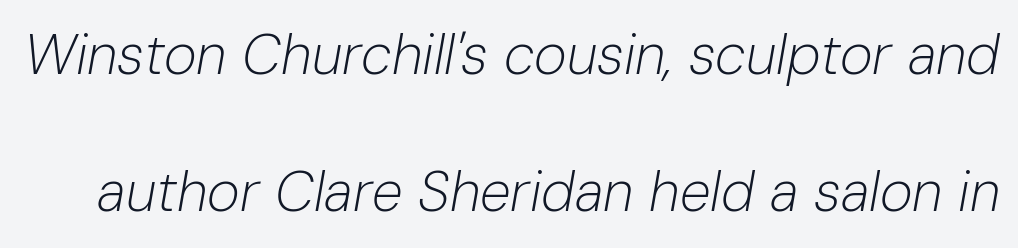
The image shows 56 px light type, italic (leaning right); set loose line spacing (2.45x), normal letter spacing, not underlined; low stroke contrast and a medium x-height.
